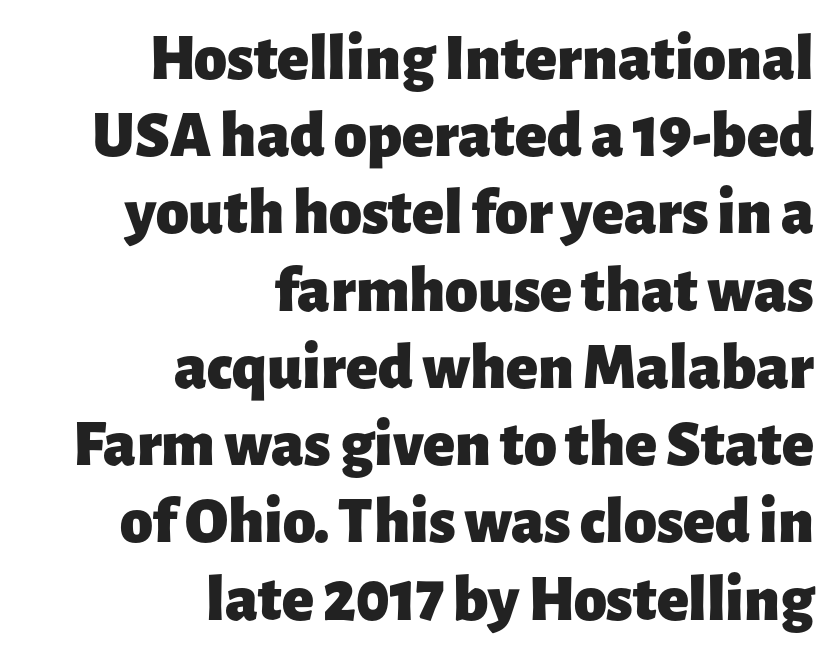
{"serif": "no", "italic": "no", "bold": "yes", "weight": "heavy", "width": "normal", "stroke_contrast": "low", "x_height": "medium", "monospaced": "no", "underline": "no", "align": "right", "line_spacing_ratio": 1.17, "letter_spacing": "normal", "letter_spacing_em": 0.0, "glyph_px": 66}
